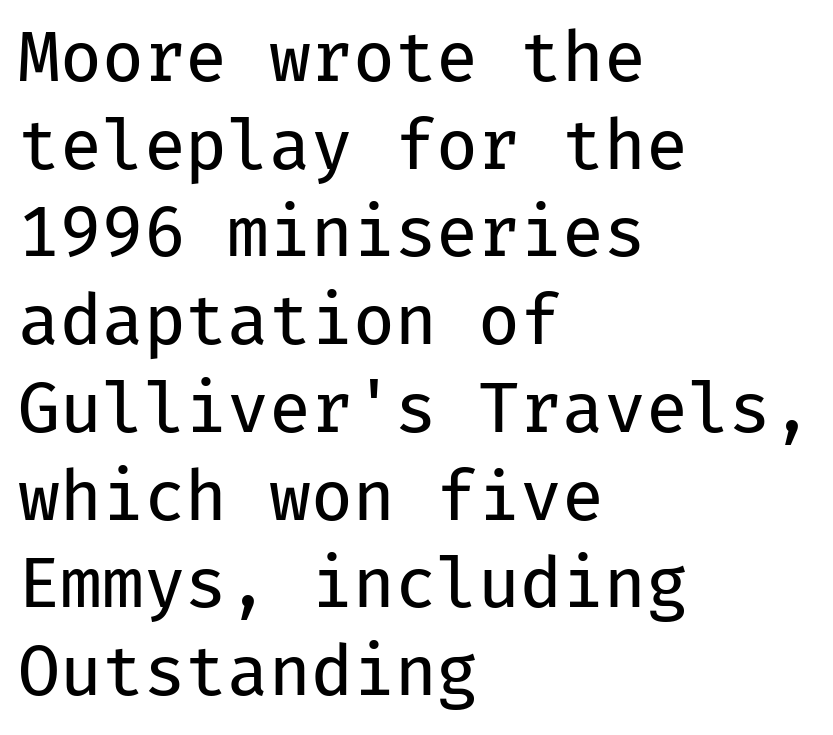
A classic flush-left, rag-right setting is used for this passage. Ascenders rise straight up at ninety degrees. The designer went with a sans here, leaving each stem footless. Compared with typical paragraphs, the rows here are spaced about the same.
